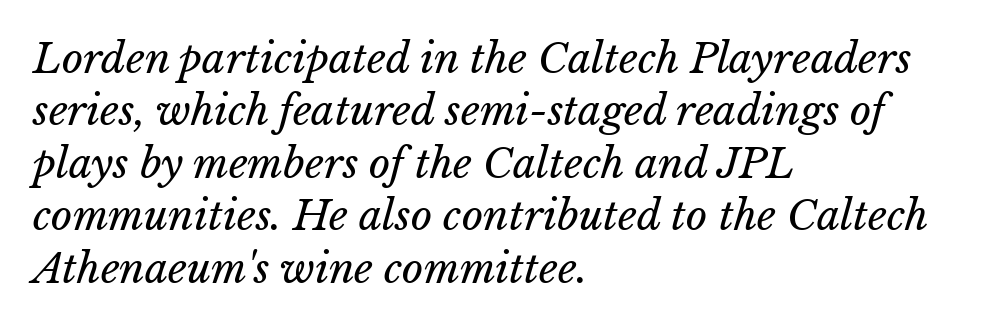
{"bold": "no", "weight": "regular", "width": "normal", "stroke_contrast": "low", "x_height": "medium", "monospaced": "no", "underline": "no", "align": "left", "line_spacing": "normal", "line_spacing_ratio": 1.28, "letter_spacing": "normal", "letter_spacing_em": 0.0, "glyph_px": 41}
